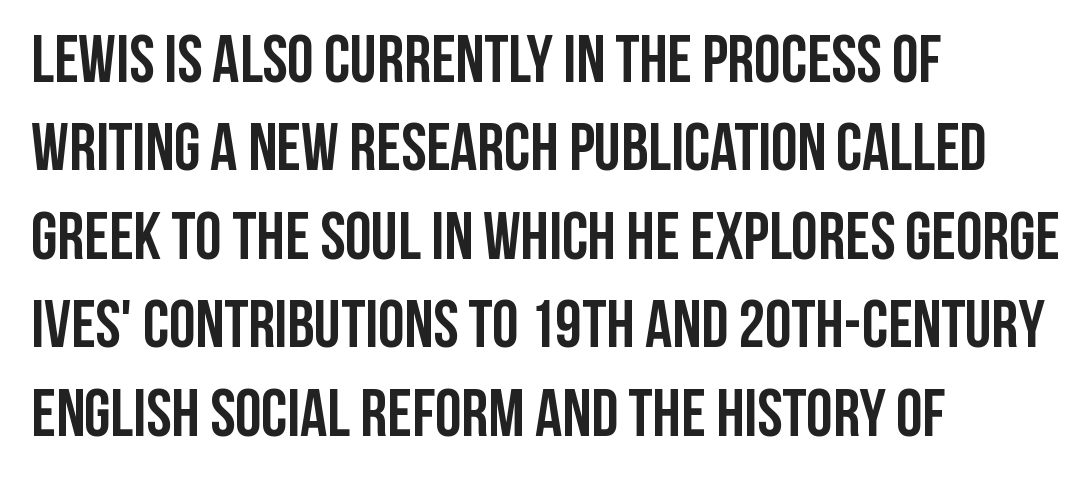
{"serif": "no", "italic": "no", "bold": "yes", "weight": "semibold", "width": "condensed", "stroke_contrast": "low", "x_height": "large", "monospaced": "no", "underline": "no", "align": "left", "line_spacing": "normal", "line_spacing_ratio": 1.32, "letter_spacing": "normal", "letter_spacing_em": 0.0, "glyph_px": 67}
